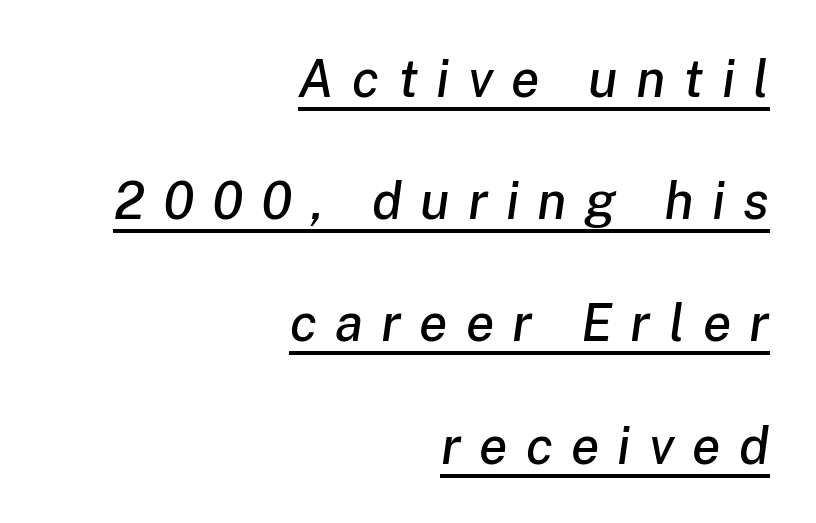
Q: Is the text italic (slanted)? A: Yes, it leans right by about 8 degrees.
Q: Is the text underlined? A: Yes.
Q: How is the paragraph aligned? A: Right-aligned.
Q: Is the spacing between letters normal or unusually wide? A: Unusually wide.
Q: Is the spacing between lines tight, normal or loose? A: Loose.
Q: Width (condensed, normal, or wide)? A: Normal.
Q: Stroke contrast? A: Low.
Q: x-height? A: Medium.
Q: Monospaced? A: No.
